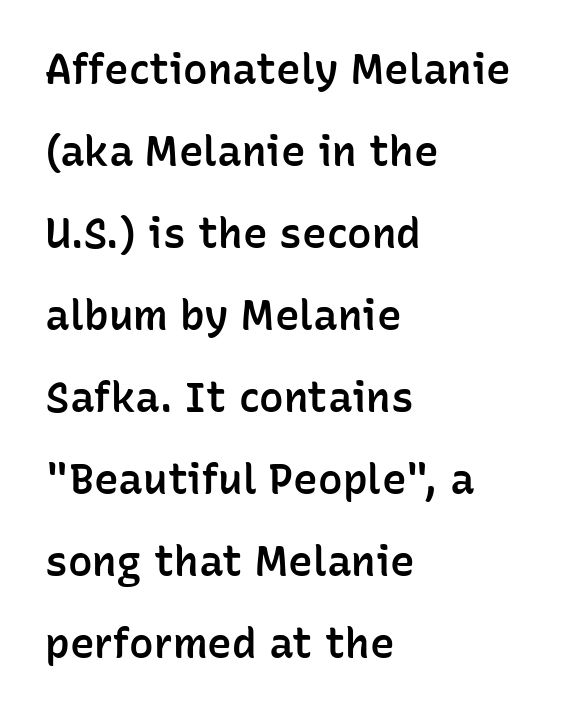
You could not count columns in this text — the font is proportionally spaced. Typographic density is moderately raised because the face is semibold. Check the space under the baseline: it is left empty. The specimen reads as upright at a glance.
